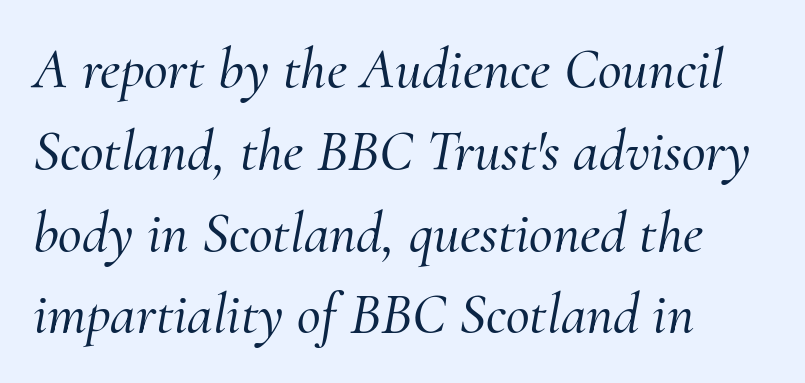
The image shows 58 px serif type, italic (leaning right); set left-aligned, normal line spacing (1.41x), normal letter spacing, not underlined; medium stroke contrast and a small x-height.
